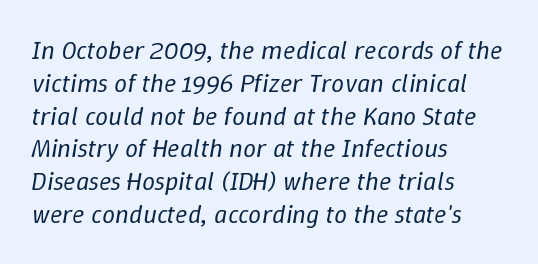
{"italic": "yes", "lean": "right", "slant_degrees": 9, "bold": "no", "underline": "no", "align": "left", "line_spacing": "normal", "line_spacing_ratio": 1.26, "letter_spacing": "normal", "letter_spacing_em": 0.0, "glyph_px": 26}
